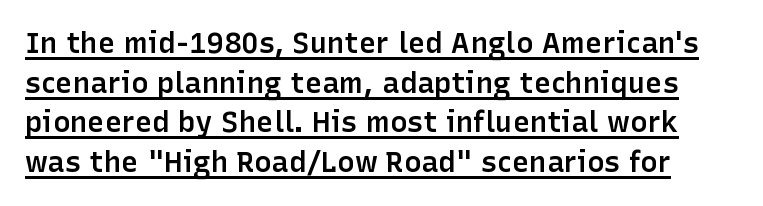
Moderately thickened strokes mark this as semibold type. You could call the tracking neutral — neither tight nor loose. The rendering shows plain stroke endings on the letterforms — a sans-serif design. Whoever set this chose a conventional vertical rhythm. The lettering is marked with a stroke running underneath it.
